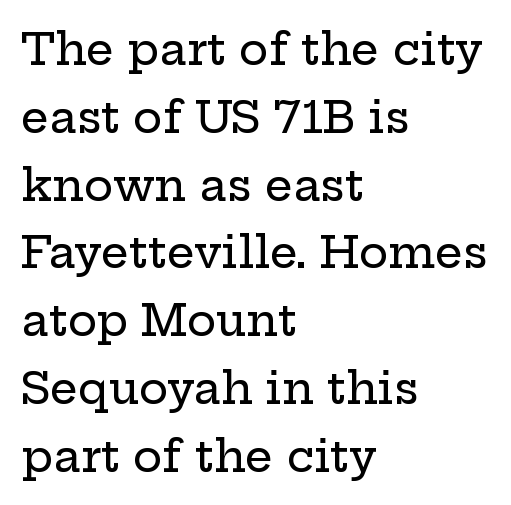
Where is the straight margin? On the left. Character widths vary here, with narrow letters taking less room than wide ones. The glyphs are unaccompanied by any horizontal stroke below them. A typesetter would call this zero additional tracking. The vertical gap from one line to the next is medium.
